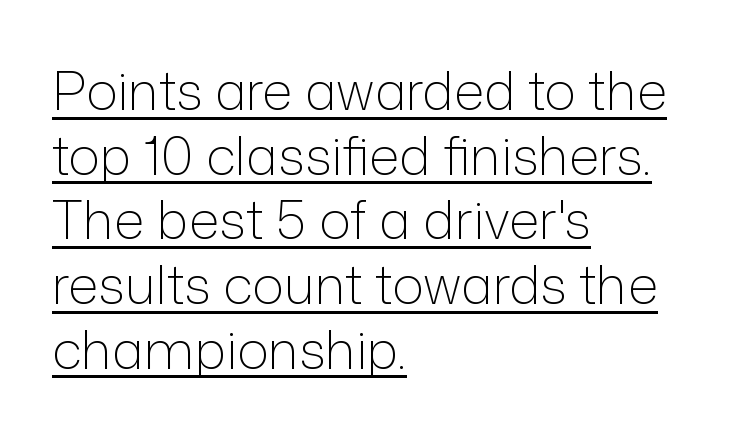
Is this a fixed-width face? No — the glyphs have proportional, varying widths. Underlining? Definitely there. Students, note that the glyphs here touch the page at normal intervals. Stem width sits at or under what a default text font uses. Unlike a traditional serif, this face leaves its strokes unadorned. Left-aligned paragraph, ragged on the right.
